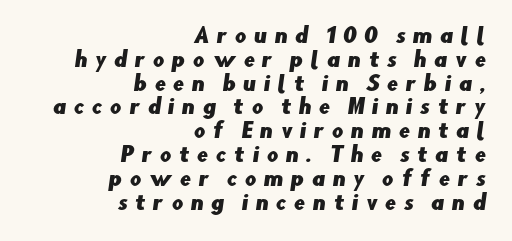
{"underline": "no", "align": "right", "line_spacing_ratio": 1.19, "letter_spacing": "wide", "letter_spacing_em": 0.37, "glyph_px": 20}
